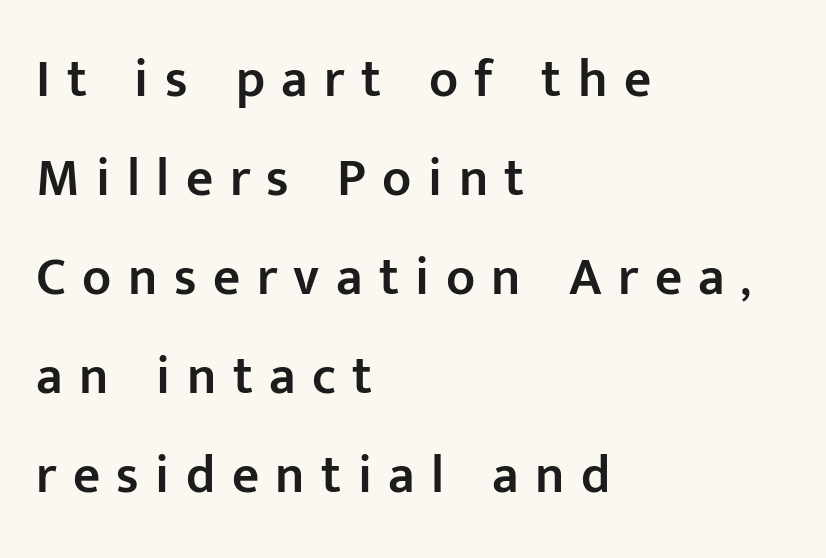
Q: Is the text bold? A: Semi-bold.
Q: Is the text italic (slanted)? A: No, it is upright.
Q: Is the typeface a serif or a sans-serif typeface? A: Sans-serif.
Q: Is the text underlined? A: No.
Q: How is the paragraph aligned? A: Left-aligned.
Q: Is the spacing between letters normal or unusually wide? A: Unusually wide.
Q: Width (condensed, normal, or wide)? A: Normal.
Q: Stroke contrast? A: Low.
Q: x-height? A: Medium.
Q: Monospaced? A: No.
